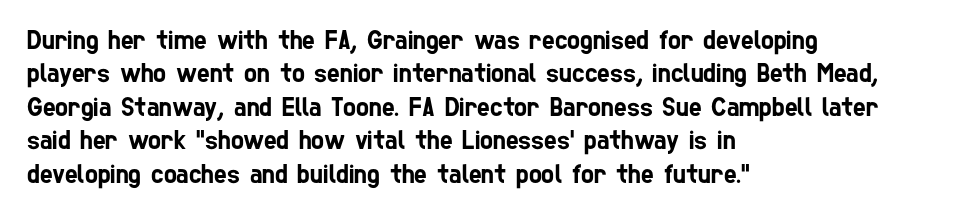
The image shows 27 px text type; set left-aligned, line spacing 1.24x, normal letter spacing, not underlined.
